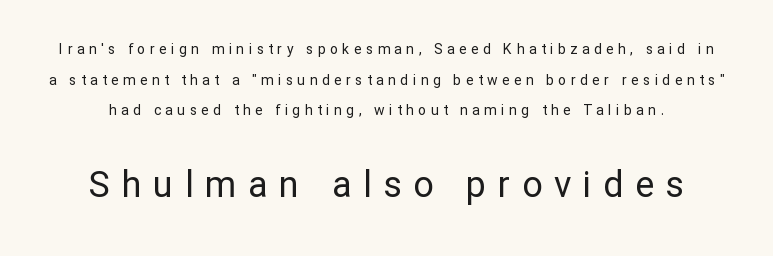
{"serif": "no", "italic": "no", "bold": "no", "weight": "regular", "width": "normal", "stroke_contrast": "low", "x_height": "medium", "monospaced": "no", "underline": "no", "line_spacing": "loose", "line_spacing_ratio": 2.19, "letter_spacing": "wide", "letter_spacing_em": 0.32, "larger_block": "second", "size_ratio": 2.57, "glyph_px": 36}
